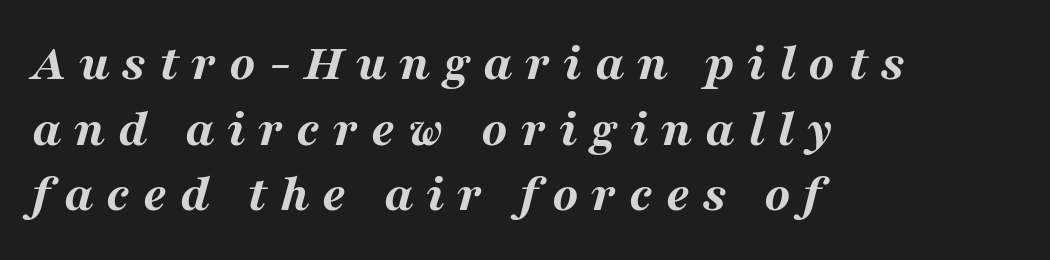
{"italic": "yes", "lean": "right", "slant_degrees": 16, "bold": "yes", "weight": "bold", "width": "wide", "stroke_contrast": "medium", "x_height": "medium", "monospaced": "no", "underline": "no", "align": "left", "line_spacing_ratio": 1.24, "letter_spacing": "wide", "letter_spacing_em": 0.24, "glyph_px": 53}
